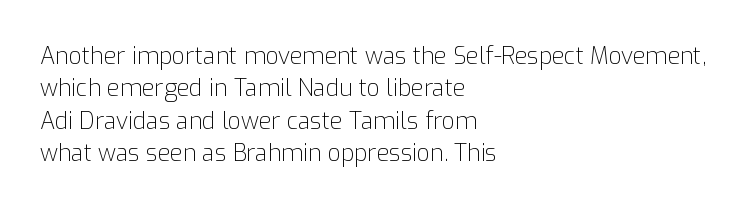
{"italic": "no", "bold": "no", "underline": "no", "align": "left", "line_spacing": "normal", "line_spacing_ratio": 1.41, "letter_spacing": "normal", "letter_spacing_em": 0.0, "glyph_px": 23}
